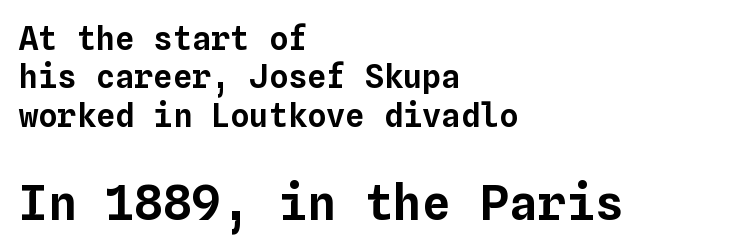
The lettering stays uniformly vertical, giving the passage a roman look. Horizontal alignment here is leftward, the default for most running prose. Students, note that the glyphs here touch the page at normal intervals. Underline: absent. Each letter, wide or thin by design, is forced into the same width here. Which chunk is bigger? The second one — the bottom block dwarfs the top.
